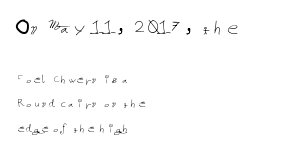
A student would notice the top passage is typeset larger than what follows. Posture: upright roman. Compared with a centered layout, this one pins lines to the left instead. The space directly below the letters is spotless. The line texture is even and compact thanks to regular tracking.
